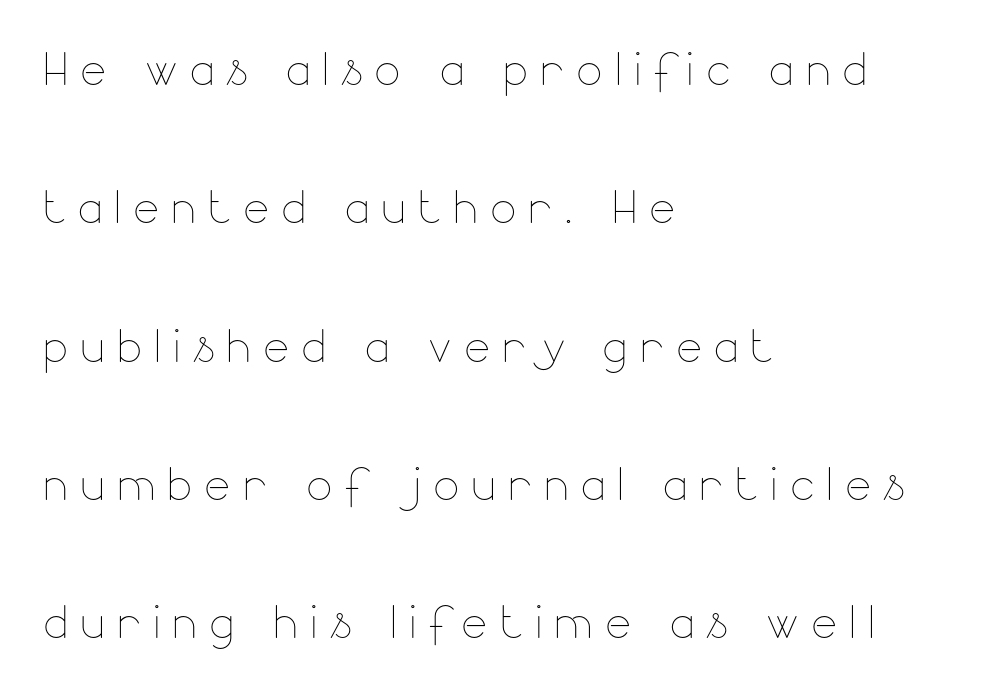
Caption: multi-line text, flush left, ragged right. Is there any slant? The stems are plumb. The typesetting does not lean heavy: it is not bold. Check under the words: just untouched page. Each letter keeps its own natural width here, so spacing adapts to shape. Loosely led — the rows are spread out.
